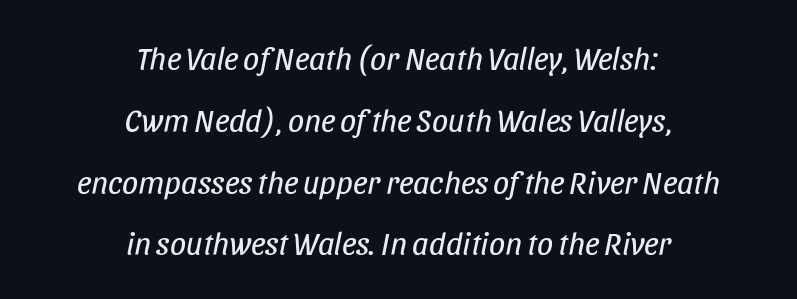
Q: Is the text bold? A: No.
Q: Is the text italic (slanted)? A: Yes, it leans right by about 11 degrees.
Q: Is the text underlined? A: No.
Q: How is the paragraph aligned? A: Centered.
Q: Is the spacing between letters normal or unusually wide? A: Normal.
Q: Is the spacing between lines tight, normal or loose? A: Loose.
Q: Width (condensed, normal, or wide)? A: Condensed.
Q: Stroke contrast? A: Low.
Q: x-height? A: Large.
Q: Monospaced? A: No.
